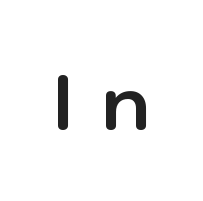
Q: Is the text bold? A: Yes.
Q: Is the text italic (slanted)? A: No, it is upright.
Q: Is the typeface a serif or a sans-serif typeface? A: Sans-serif.
Q: Is the text underlined? A: No.
Q: Is the spacing between letters normal or unusually wide? A: Unusually wide.
Q: Width (condensed, normal, or wide)? A: Normal.
Q: Stroke contrast? A: Low.
Q: x-height? A: Medium.
Q: Monospaced? A: No.
